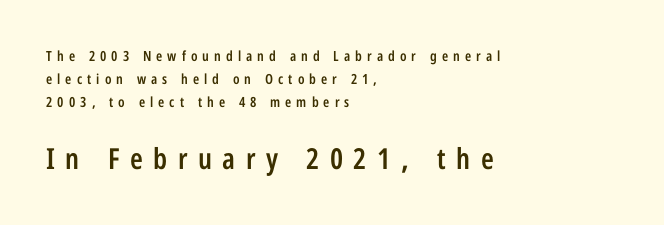
Q: Is the text bold? A: Semi-bold.
Q: Is the text italic (slanted)? A: No, it is upright.
Q: Is the typeface a serif or a sans-serif typeface? A: Sans-serif.
Q: Is the text underlined? A: No.
Q: How is the paragraph aligned? A: Left-aligned.
Q: Is the spacing between letters normal or unusually wide? A: Unusually wide.
Q: Is the spacing between lines tight, normal or loose? A: Normal.
Q: Which block of text is set in a larger size, the first (top) or the second (bottom)? A: The second (bottom) one.
Q: Width (condensed, normal, or wide)? A: Condensed.
Q: Stroke contrast? A: Low.
Q: x-height? A: Medium.
Q: Monospaced? A: No.
